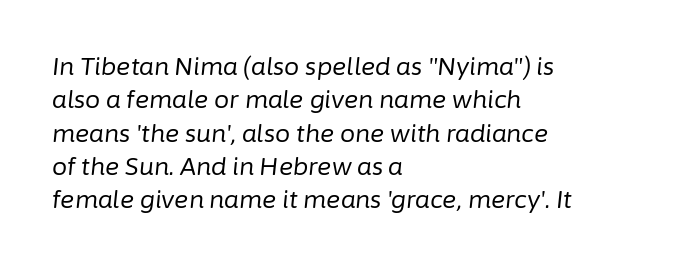
The image shows 24 px text type, italic (leaning right); set left-aligned, normal line spacing (1.39x), normal letter spacing, not underlined.
